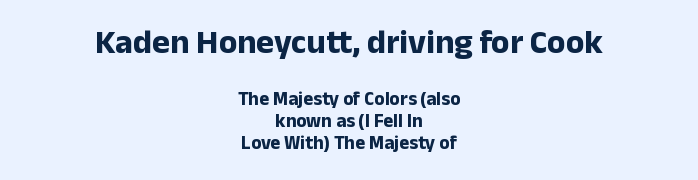
Q: Is the text bold? A: Yes.
Q: Is the text italic (slanted)? A: No, it is upright.
Q: Is the typeface a serif or a sans-serif typeface? A: Sans-serif.
Q: Is the text underlined? A: No.
Q: How is the paragraph aligned? A: Centered.
Q: Is the spacing between letters normal or unusually wide? A: Normal.
Q: Which block of text is set in a larger size, the first (top) or the second (bottom)? A: The first (top) one.
Q: Width (condensed, normal, or wide)? A: Normal.
Q: Stroke contrast? A: Low.
Q: x-height? A: Medium.
Q: Monospaced? A: No.
